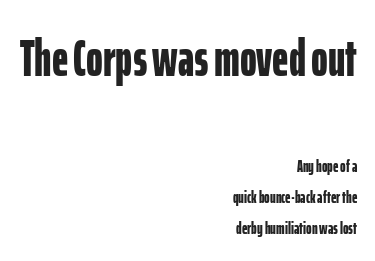
{"serif": "no", "italic": "no", "bold": "yes", "weight": "bold", "width": "condensed", "stroke_contrast": "low", "x_height": "medium", "monospaced": "no", "underline": "no", "align": "right", "line_spacing_ratio": 1.83, "letter_spacing": "normal", "letter_spacing_em": 0.0, "larger_block": "first", "size_ratio": 3.0, "glyph_px": 51}
